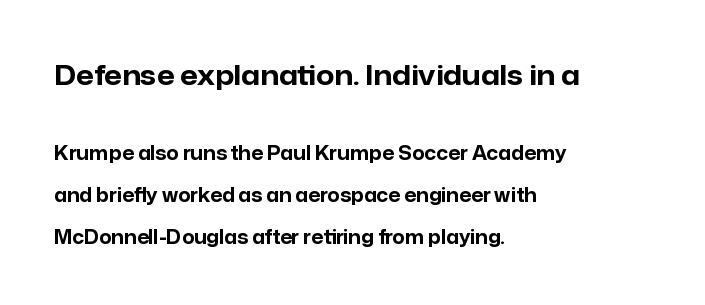
Do the characters align in a grid? No, the font is proportional. The characters display no serif detailing; their extremities are plain. If you squint, the top block still reads clearly — it's the larger of the two. Does extra space separate the letters? No, they use regular spacing. Underlining? Definitely not there. The rendering uses a bold face; every stroke is thick and dark.
